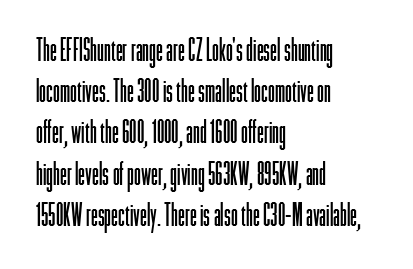
Q: Is the text bold? A: No.
Q: Is the text italic (slanted)? A: No, it is upright.
Q: Is the typeface a serif or a sans-serif typeface? A: Sans-serif.
Q: Is the text underlined? A: No.
Q: How is the paragraph aligned? A: Left-aligned.
Q: Is the spacing between letters normal or unusually wide? A: Normal.
Q: Is the spacing between lines tight, normal or loose? A: Normal.
Q: Width (condensed, normal, or wide)? A: Condensed.
Q: Stroke contrast? A: Low.
Q: x-height? A: Medium.
Q: Monospaced? A: No.
